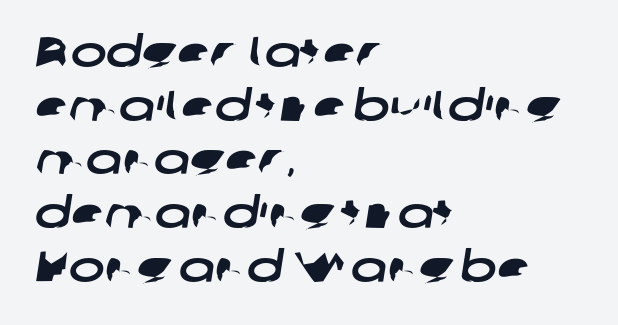
The image shows 43 px wide sans-serif type; set left-aligned, normal line spacing (1.25x), normal letter spacing, not underlined; low stroke contrast and a medium x-height.
